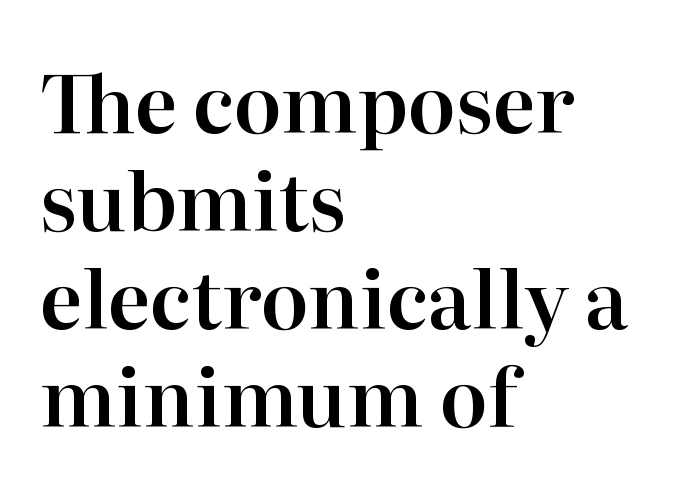
I'd call this a serif setting — the letters wear small feet. Any mark beneath the type? The region is blank. Visually the block forms a straight wall on the left and a jagged coastline on the right. Standard letterfit; no display-style spreading of the glyphs.
